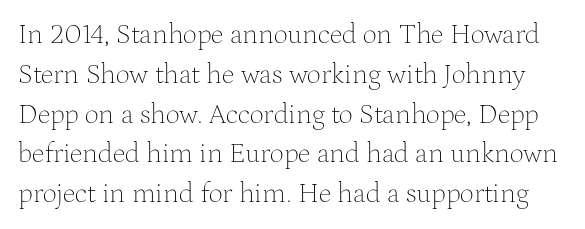
{"serif": "yes", "italic": "no", "bold": "no", "weight": "thin", "width": "normal", "stroke_contrast": "medium", "x_height": "medium", "monospaced": "no", "underline": "no", "line_spacing": "normal", "line_spacing_ratio": 1.42, "letter_spacing": "normal", "letter_spacing_em": 0.0, "glyph_px": 28}
